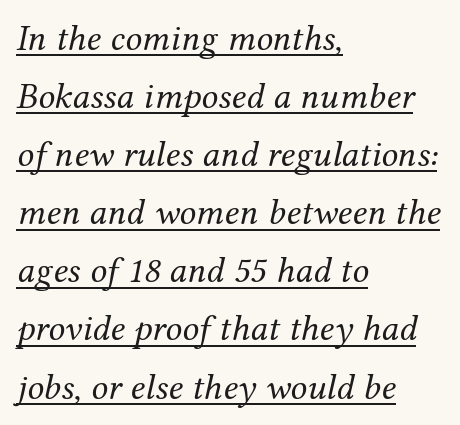
Q: Is the text bold? A: No.
Q: Is the text italic (slanted)? A: Yes, it leans right by about 12 degrees.
Q: Is the typeface a serif or a sans-serif typeface? A: Serif.
Q: Is the text underlined? A: Yes.
Q: How is the paragraph aligned? A: Left-aligned.
Q: Is the spacing between letters normal or unusually wide? A: Normal.
Q: Is the spacing between lines tight, normal or loose? A: Normal.
Q: Width (condensed, normal, or wide)? A: Normal.
Q: Stroke contrast? A: Medium.
Q: x-height? A: Medium.
Q: Monospaced? A: No.
